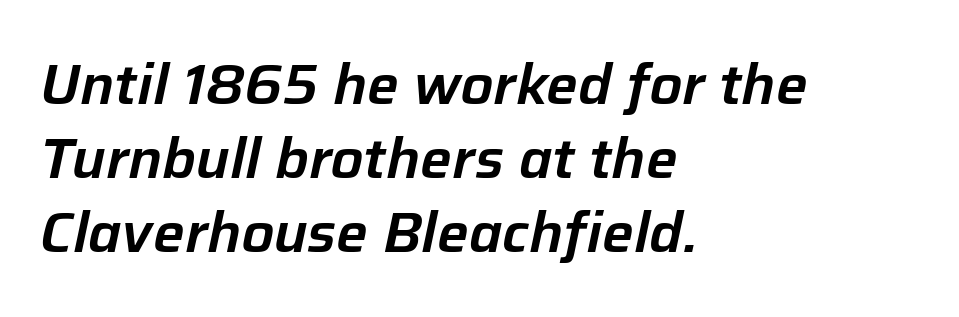
Each word holds together tightly as a unit, with standard inter-letter gaps. A typesetter would mark this as italic. The rendering uses a moderate line-height, typical for paragraphs. This sample is left-justified, so line endings fall wherever the words run out.
